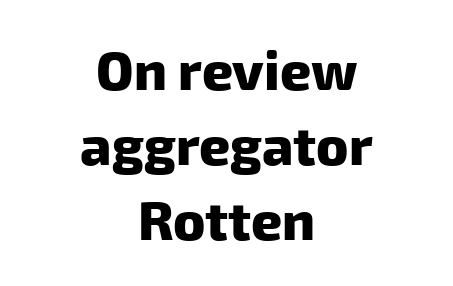
The characters look thick and weighty, a clear bold. You could call the tracking neutral — neither tight nor loose. This rendering uses center alignment, leaving both contours irregular but symmetric. Looks like regular typesetting: each glyph gets only the width it needs.
